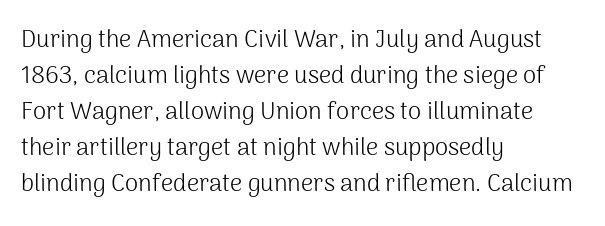
{"italic": "no", "bold": "no", "underline": "no", "align": "left", "line_spacing": "normal", "line_spacing_ratio": 1.5, "letter_spacing": "normal", "letter_spacing_em": 0.0, "glyph_px": 24}
